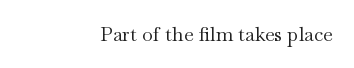
Q: Is the text bold? A: No.
Q: Is the text italic (slanted)? A: No, it is upright.
Q: Is the text underlined? A: No.
Q: How is the paragraph aligned? A: Right-aligned.
Q: Is the spacing between letters normal or unusually wide? A: Normal.
